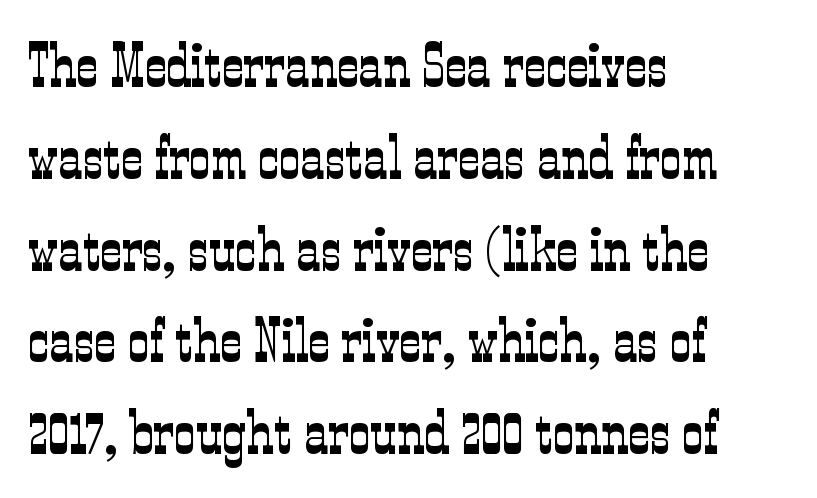
The letterforms sit shoulder to shoulder at normal distance. This sample uses an upright cut, with every glyph sitting square on the baseline. The typesetter chose a ragged-right arrangement here. Rule under the text: the space is simply empty. Note the varied advance widths — an 'i' is clearly narrower than an 'm'. Compared with typical paragraphs, the rows here are spaced about the same.
